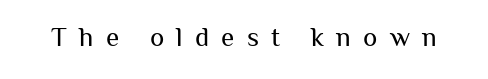
{"italic": "no", "bold": "no", "underline": "no", "letter_spacing": "wide", "letter_spacing_em": 0.45, "glyph_px": 27}
